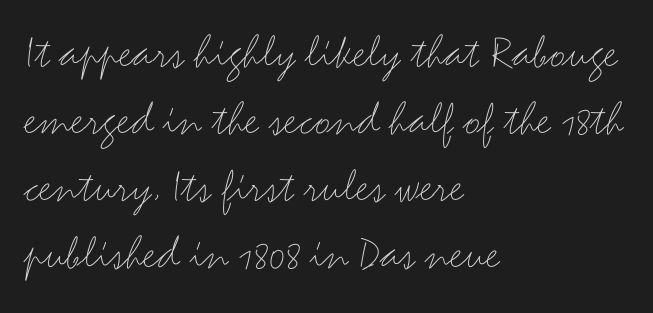
The image shows 49 px thin, wide sans-serif type; set left-aligned, normal line spacing (1.37x), normal letter spacing, not underlined; medium stroke contrast and a small x-height.
